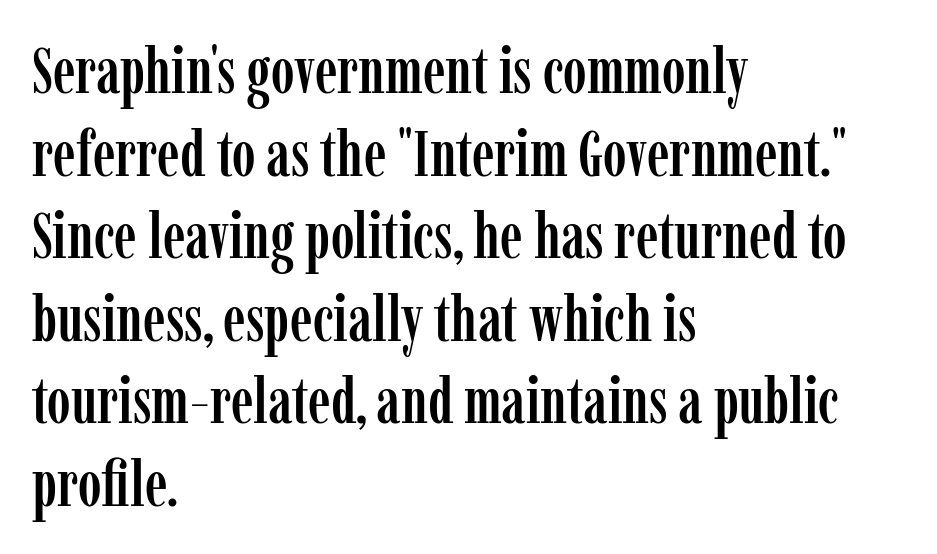
Each row of text sits above clean, open space. Baseline-to-baseline distance is the conventional proportion of letter height. Each letter keeps its own natural width here, so spacing adapts to shape. Ordinary non-slanted type is in use.
